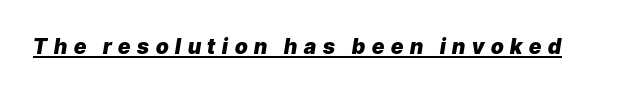
Every word sits above its own underline. Compared with ordinary roman type, these characters are visibly tilted. The letters are spread apart with noticeably loose tracking. Stroke thickness is high; the sample reads as a true bold.
